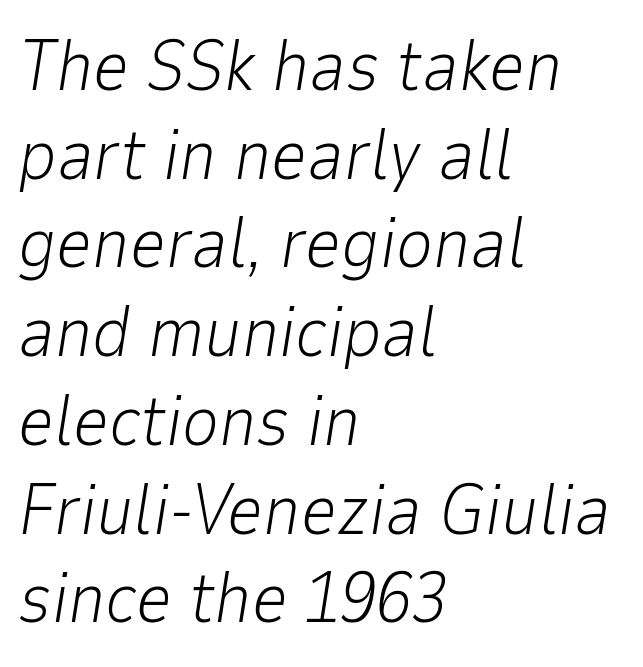
A typesetter would call this proportional, since set widths differ per character. This block has exactly the height ordinary leading produces. Does the lettering tilt? It does — this is italic. All the whitespace from short lines collects on the right. The typeface has the unassuming heft of standard copy or less. Underline: absent.
